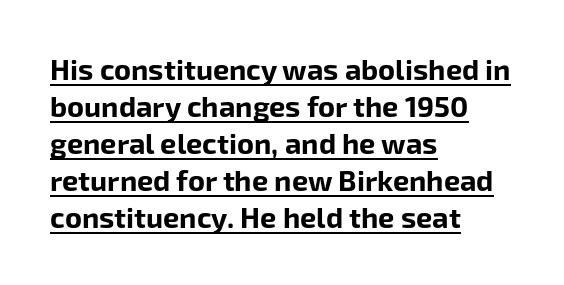
The sample's only ornament is a line tracing under the words. The rendering uses a bold face; every stroke is thick and dark. Caption: multi-line text, flush left, ragged right. Observe the absence of serifs on each vertical stroke in this sample. The letters advance in unequal steps, a hallmark of proportional type. Style check: upright.
